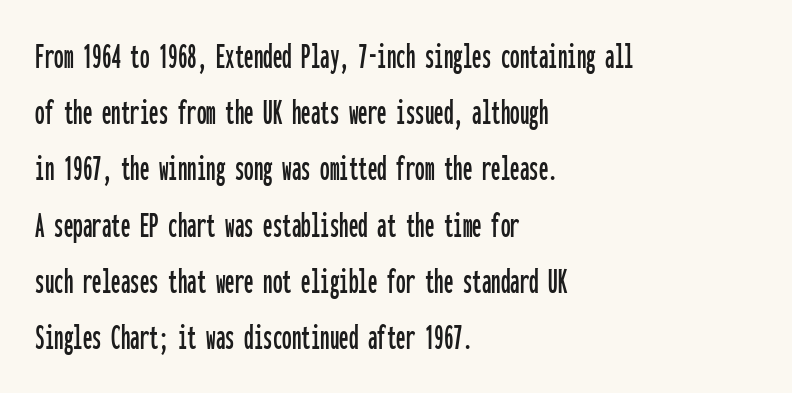
{"serif": "no", "italic": "no", "width": "condensed", "stroke_contrast": "low", "x_height": "medium", "monospaced": "yes", "underline": "no", "align": "left", "line_spacing": "normal", "line_spacing_ratio": 1.48, "letter_spacing": "normal", "letter_spacing_em": 0.0, "glyph_px": 38}
